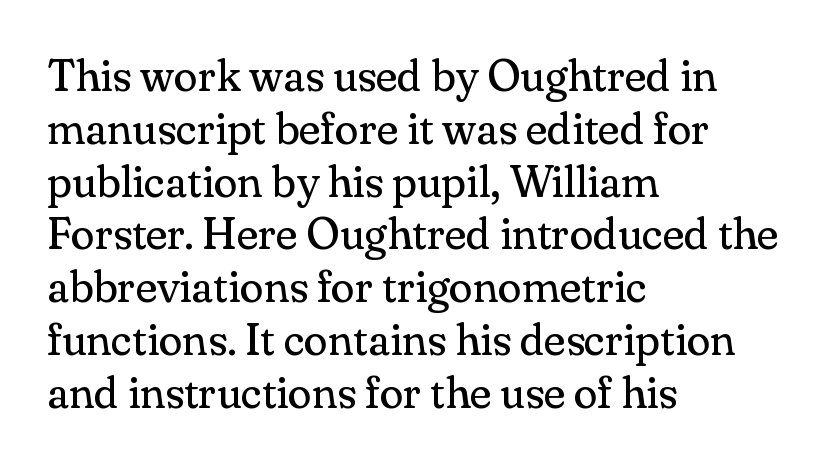
The image shows 44 px regular-weight serif type, upright; set left-aligned, line spacing 1.2x, normal letter spacing, not underlined; medium stroke contrast and a small x-height.
